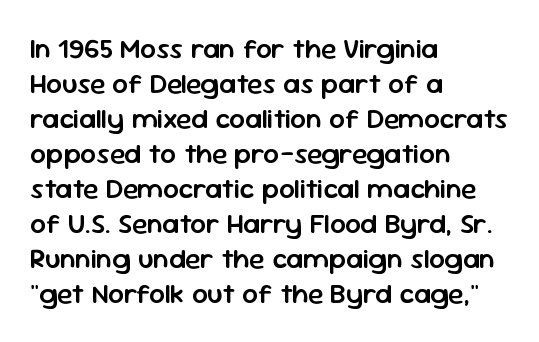
The lines sit at an ordinary, default distance from one another. This rendering features lettering with no underline. Inter-character spacing is left at the font's built-in metrics. Proportional: the letters do not fall into vertical columns. How heavy is the stroke? Medium-heavy — a semibold, shy of bold. The specimen reads as upright at a glance.
